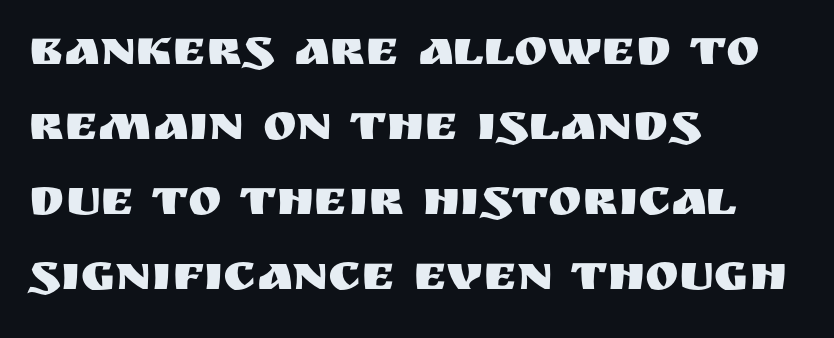
{"serif": "no", "italic": "no", "width": "normal", "stroke_contrast": "medium", "x_height": "large", "monospaced": "no", "underline": "no", "align": "left", "line_spacing": "normal", "line_spacing_ratio": 1.47, "letter_spacing": "normal", "letter_spacing_em": 0.0, "glyph_px": 51}
